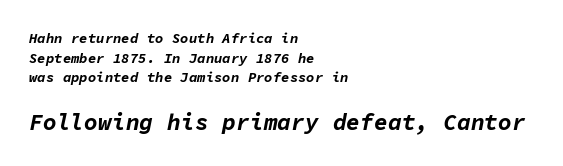
Only glyphs here, with clear space below each row. The passage shown is emphatically bold. The type is set solid horizontally, with unmodified tracking. The passage is arranged the way most books set body copy — flush left. The passage shown stacks its lines at a standard gap. Size hierarchy here favors the trailing block over the leading one.
